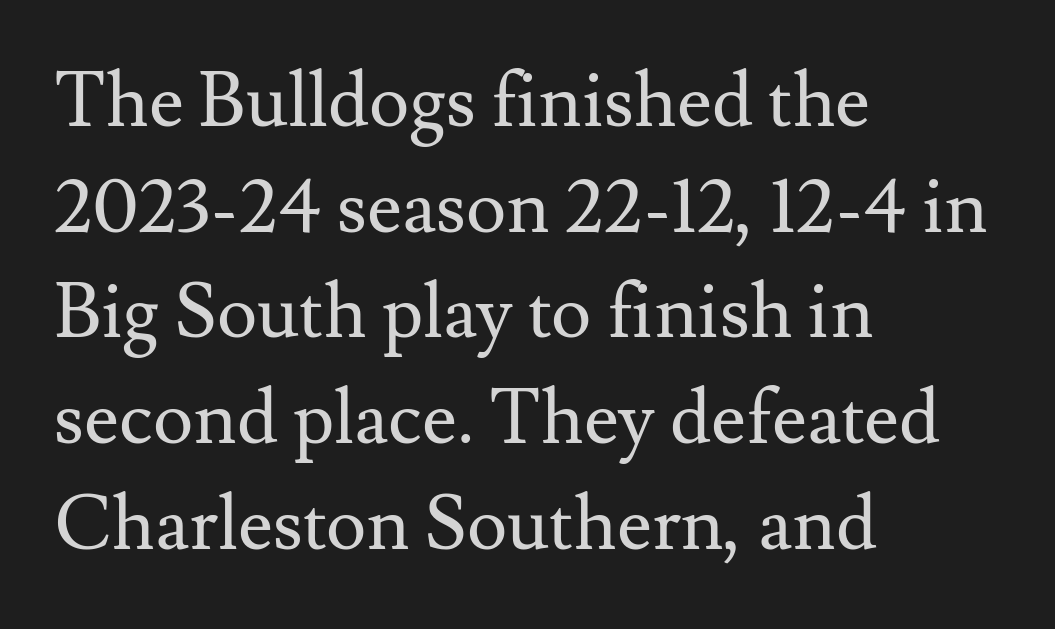
Q: Is the text bold? A: No.
Q: Is the text italic (slanted)? A: No, it is upright.
Q: Is the typeface a serif or a sans-serif typeface? A: Serif.
Q: Is the text underlined? A: No.
Q: How is the paragraph aligned? A: Left-aligned.
Q: Is the spacing between letters normal or unusually wide? A: Normal.
Q: Is the spacing between lines tight, normal or loose? A: Normal.
Q: Width (condensed, normal, or wide)? A: Normal.
Q: Stroke contrast? A: Medium.
Q: x-height? A: Small.
Q: Monospaced? A: No.
